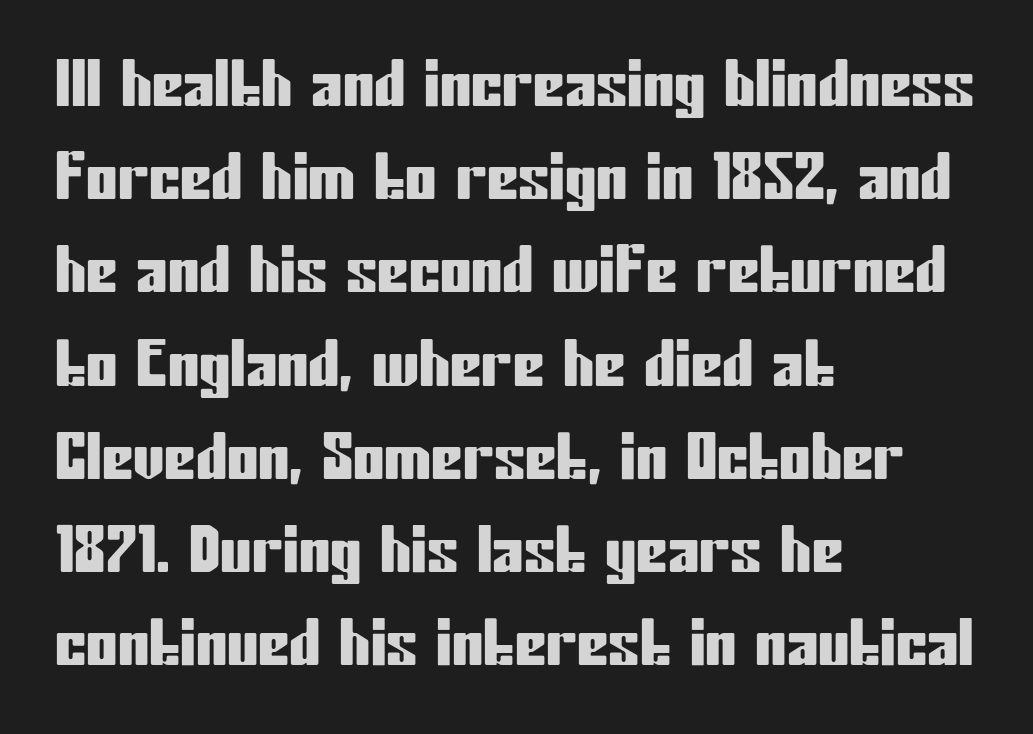
{"serif": "no", "italic": "no", "width": "condensed", "stroke_contrast": "low", "x_height": "medium", "monospaced": "no", "underline": "no", "align": "left", "line_spacing": "normal", "line_spacing_ratio": 1.48, "letter_spacing": "normal", "letter_spacing_em": 0.0, "glyph_px": 63}
